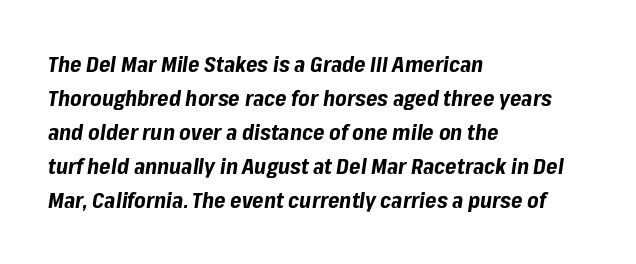
Q: Is the text bold? A: Yes.
Q: Is the text italic (slanted)? A: Yes, it leans right by about 8 degrees.
Q: Is the text underlined? A: No.
Q: How is the paragraph aligned? A: Left-aligned.
Q: Is the spacing between letters normal or unusually wide? A: Normal.
Q: Is the spacing between lines tight, normal or loose? A: Normal.
